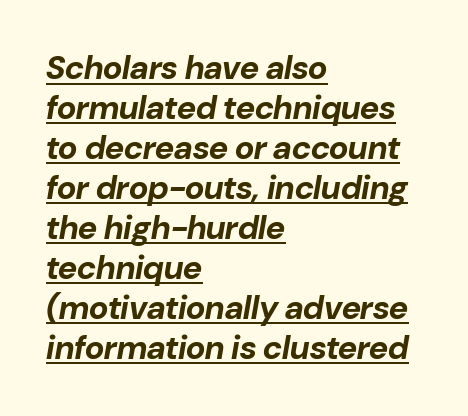
Q: Is the text bold? A: Yes.
Q: Is the text italic (slanted)? A: Yes, it leans right by about 10 degrees.
Q: Is the text underlined? A: Yes.
Q: How is the paragraph aligned? A: Left-aligned.
Q: Is the spacing between letters normal or unusually wide? A: Normal.
Q: Width (condensed, normal, or wide)? A: Normal.
Q: Stroke contrast? A: Low.
Q: x-height? A: Medium.
Q: Monospaced? A: No.
